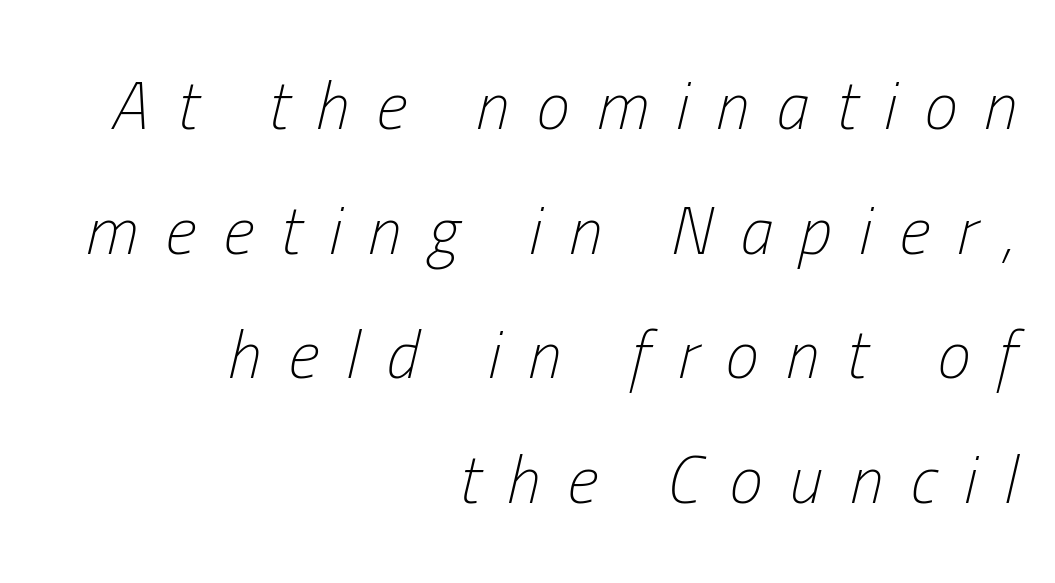
{"italic": "yes", "lean": "right", "slant_degrees": 13, "bold": "no", "weight": "light", "width": "condensed", "stroke_contrast": "low", "x_height": "medium", "monospaced": "no", "underline": "no", "align": "right", "line_spacing_ratio": 1.86, "letter_spacing": "wide", "letter_spacing_em": 0.41, "glyph_px": 67}
